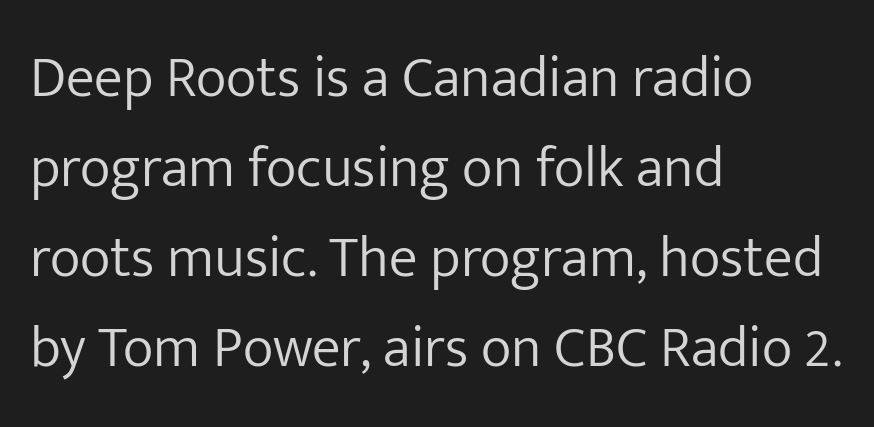
Q: Is the text bold? A: No.
Q: Is the text italic (slanted)? A: No, it is upright.
Q: Is the typeface a serif or a sans-serif typeface? A: Sans-serif.
Q: Is the text underlined? A: No.
Q: How is the paragraph aligned? A: Left-aligned.
Q: Is the spacing between letters normal or unusually wide? A: Normal.
Q: Is the spacing between lines tight, normal or loose? A: Normal.
Q: Width (condensed, normal, or wide)? A: Normal.
Q: Stroke contrast? A: Low.
Q: x-height? A: Medium.
Q: Monospaced? A: No.
